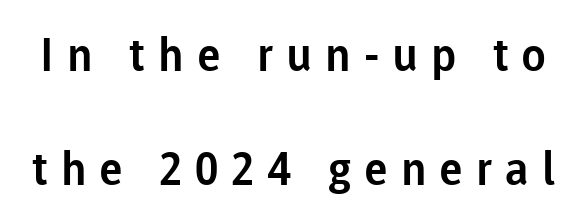
The image shows 46 px sans-serif type, upright; set loose line spacing (2.48x), unusually wide letter spacing (+0.28 em), not underlined; low stroke contrast and a medium x-height.
